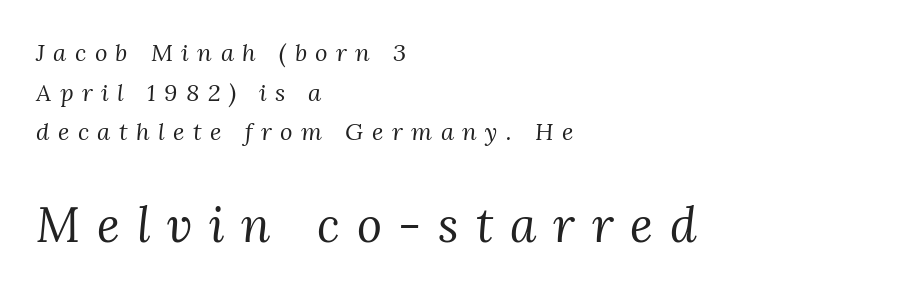
Q: Is the text bold? A: No.
Q: Is the text italic (slanted)? A: Yes, it leans right by about 3 degrees.
Q: Is the typeface a serif or a sans-serif typeface? A: Serif.
Q: Is the text underlined? A: No.
Q: How is the paragraph aligned? A: Left-aligned.
Q: Is the spacing between letters normal or unusually wide? A: Unusually wide.
Q: Is the spacing between lines tight, normal or loose? A: Normal.
Q: Which block of text is set in a larger size, the first (top) or the second (bottom)? A: The second (bottom) one.
Q: Width (condensed, normal, or wide)? A: Normal.
Q: Stroke contrast? A: Medium.
Q: x-height? A: Medium.
Q: Monospaced? A: No.
